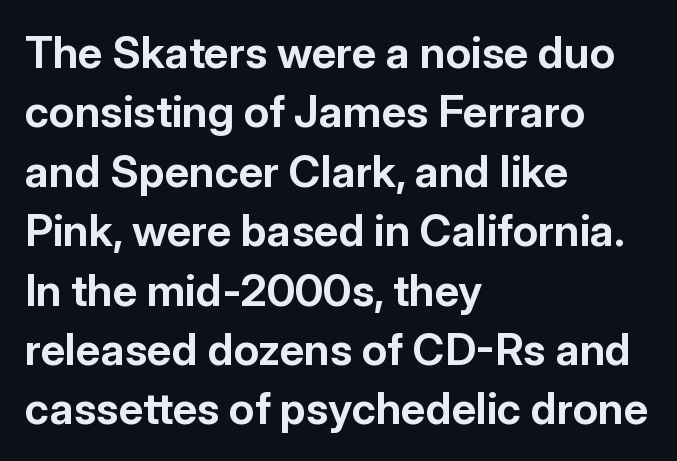
Q: Is the text bold? A: Yes.
Q: Is the text italic (slanted)? A: No, it is upright.
Q: Is the typeface a serif or a sans-serif typeface? A: Sans-serif.
Q: Is the text underlined? A: No.
Q: How is the paragraph aligned? A: Left-aligned.
Q: Is the spacing between letters normal or unusually wide? A: Normal.
Q: Is the spacing between lines tight, normal or loose? A: Normal.
Q: Width (condensed, normal, or wide)? A: Normal.
Q: Stroke contrast? A: Low.
Q: x-height? A: Medium.
Q: Monospaced? A: No.
